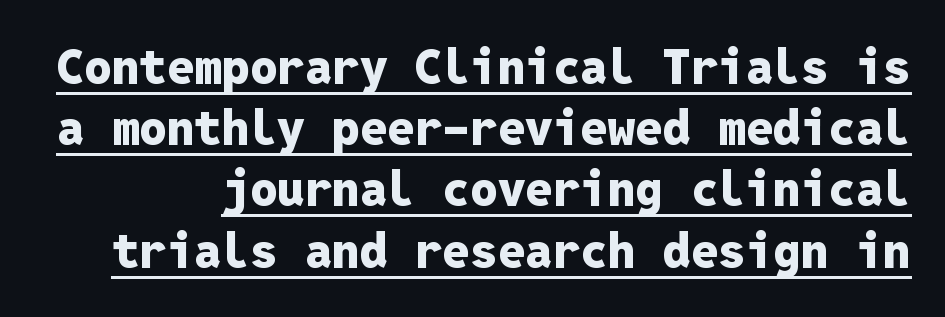
Weight: bold. Monospaced: the letters line up in strict vertical columns. These lines keep a tight, regular rhythm from letter to letter. Honestly, the row spacing looks completely unremarkable. Serifs: no, the terminals of the letterforms are clean. Every character sits straight up, as roman type does.
